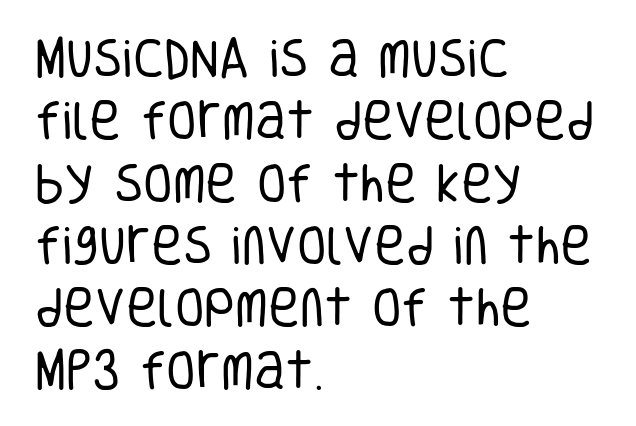
Between one letter and the next there's only the usual sliver of space. You could not count columns in this text — the font is proportionally spaced. Descender tails drop into unmarked territory. In terms of posture, this sample is upright. The text block is weighted toward the left margin, trailing off unevenly rightward. Students, observe: this is what conventionally led text looks like.
